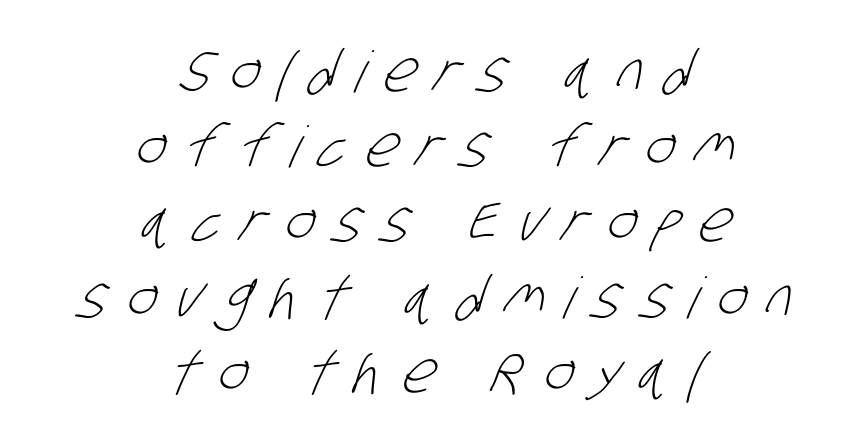
The letters are spread apart with noticeably loose tracking. Compared with a flush-left layout, this one balances lines on the center instead. Stem width sits at or under what a default text font uses. No word sits above an underline. The typeface chosen for these lines omits serifs.
